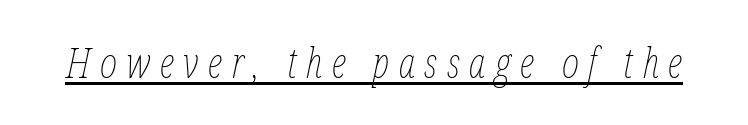
The image shows 41 px thin, condensed type, italic (leaning right); set unusually wide letter spacing (+0.23 em), underlined; low stroke contrast and a medium x-height.
